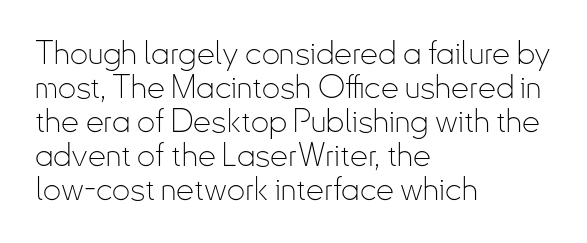
Q: Is the text bold? A: No.
Q: Is the text italic (slanted)? A: No, it is upright.
Q: Is the typeface a serif or a sans-serif typeface? A: Sans-serif.
Q: Is the text underlined? A: No.
Q: How is the paragraph aligned? A: Left-aligned.
Q: Is the spacing between letters normal or unusually wide? A: Normal.
Q: Is the spacing between lines tight, normal or loose? A: Tight.
Q: Width (condensed, normal, or wide)? A: Condensed.
Q: Stroke contrast? A: Low.
Q: x-height? A: Small.
Q: Monospaced? A: No.
